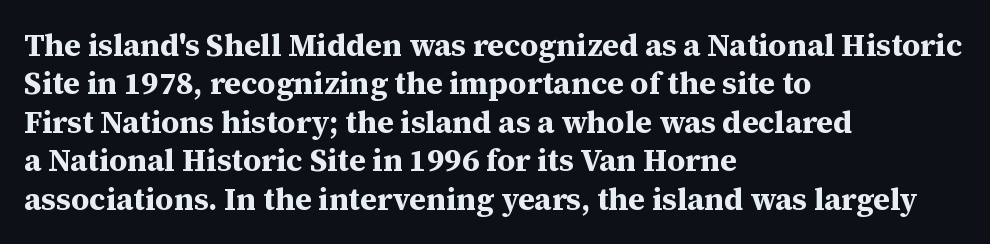
{"serif": "yes", "italic": "no", "bold": "yes", "weight": "bold", "width": "normal", "stroke_contrast": "medium", "x_height": "medium", "monospaced": "no", "underline": "no", "align": "left", "line_spacing_ratio": 1.24, "letter_spacing": "normal", "letter_spacing_em": 0.0, "glyph_px": 31}
